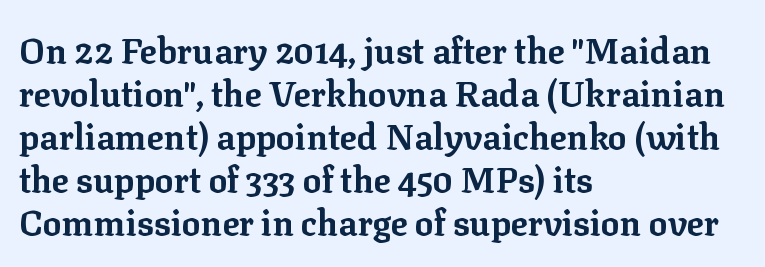
The image shows 35 px bold serif type, upright; set left-aligned, line spacing 1.23x, normal letter spacing, not underlined; low stroke contrast and a medium x-height.
